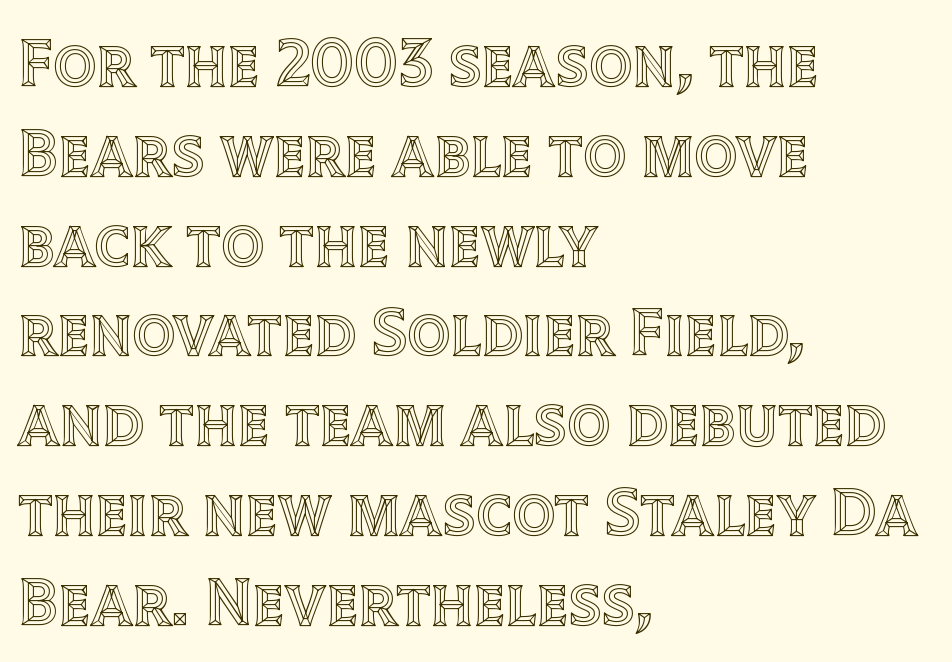
The image shows 68 px text type, upright; set left-aligned, normal line spacing (1.32x), normal letter spacing, not underlined; a large x-height.
